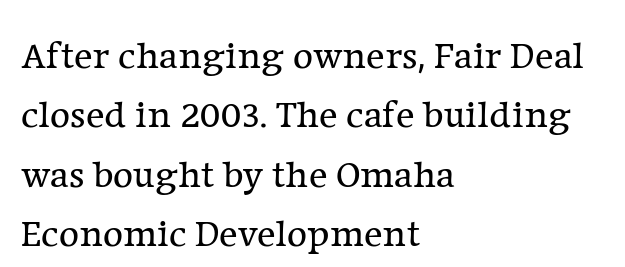
Q: Is the text bold? A: No.
Q: Is the text italic (slanted)? A: No, it is upright.
Q: Is the typeface a serif or a sans-serif typeface? A: Serif.
Q: Is the text underlined? A: No.
Q: How is the paragraph aligned? A: Left-aligned.
Q: Is the spacing between letters normal or unusually wide? A: Normal.
Q: Is the spacing between lines tight, normal or loose? A: Normal.
Q: Width (condensed, normal, or wide)? A: Normal.
Q: Stroke contrast? A: Low.
Q: x-height? A: Medium.
Q: Monospaced? A: No.
